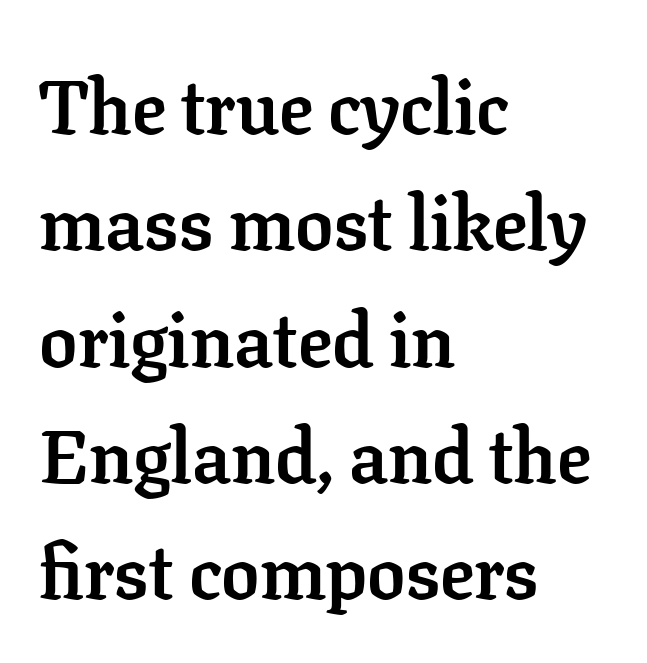
{"serif": "yes", "italic": "no", "bold": "yes", "weight": "semibold", "width": "normal", "stroke_contrast": "low", "x_height": "medium", "monospaced": "no", "underline": "no", "align": "left", "line_spacing": "normal", "line_spacing_ratio": 1.53, "letter_spacing": "normal", "letter_spacing_em": 0.0, "glyph_px": 76}
